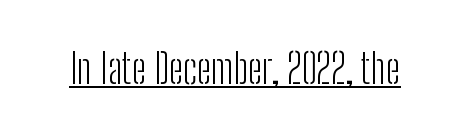
Q: Is the text bold? A: No.
Q: Is the text italic (slanted)? A: No, it is upright.
Q: Is the typeface a serif or a sans-serif typeface? A: Sans-serif.
Q: Is the text underlined? A: Yes.
Q: Is the spacing between letters normal or unusually wide? A: Normal.
Q: Width (condensed, normal, or wide)? A: Condensed.
Q: Stroke contrast? A: Low.
Q: x-height? A: Medium.
Q: Monospaced? A: No.
